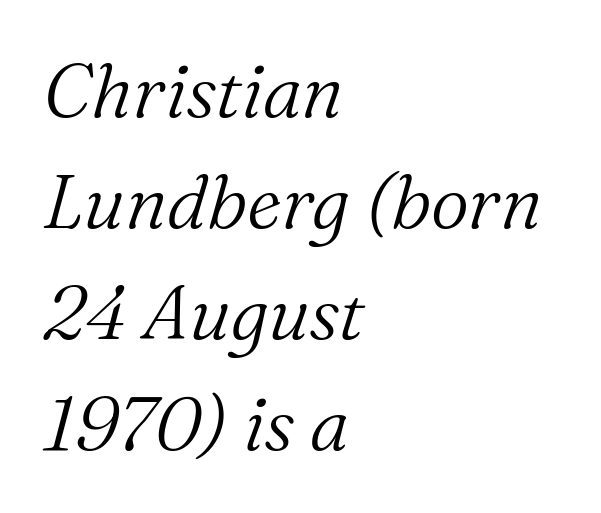
Q: Is the text bold? A: No.
Q: Is the text italic (slanted)? A: Yes, it leans right by about 16 degrees.
Q: Is the typeface a serif or a sans-serif typeface? A: Serif.
Q: Is the text underlined? A: No.
Q: How is the paragraph aligned? A: Left-aligned.
Q: Is the spacing between letters normal or unusually wide? A: Normal.
Q: Is the spacing between lines tight, normal or loose? A: Normal.
Q: Width (condensed, normal, or wide)? A: Normal.
Q: Stroke contrast? A: Medium.
Q: x-height? A: Medium.
Q: Monospaced? A: No.
